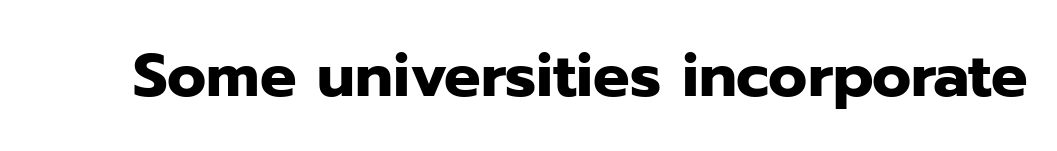
The image shows 61 px heavy sans-serif type, upright; set normal letter spacing, not underlined; low stroke contrast and a medium x-height.
